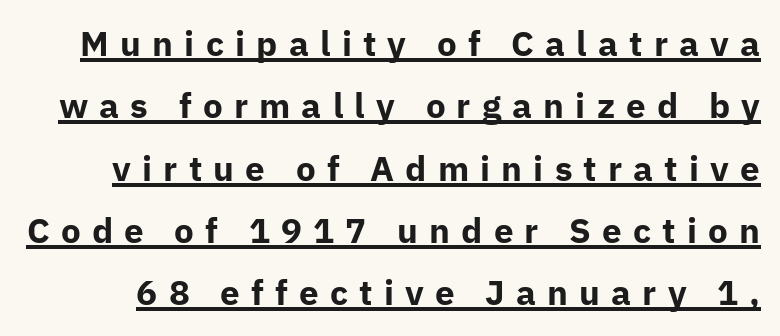
Think of a printed novel: that variable character pitch is what you see here. These lines have a slow, spaced-out rhythm from letter to letter. The rendering uses a bold face; every stroke is thick and dark. I'd call this a sans setting — the letters go barefoot. Do the letters lean? They stand straight. Has an underline been added? It has.
